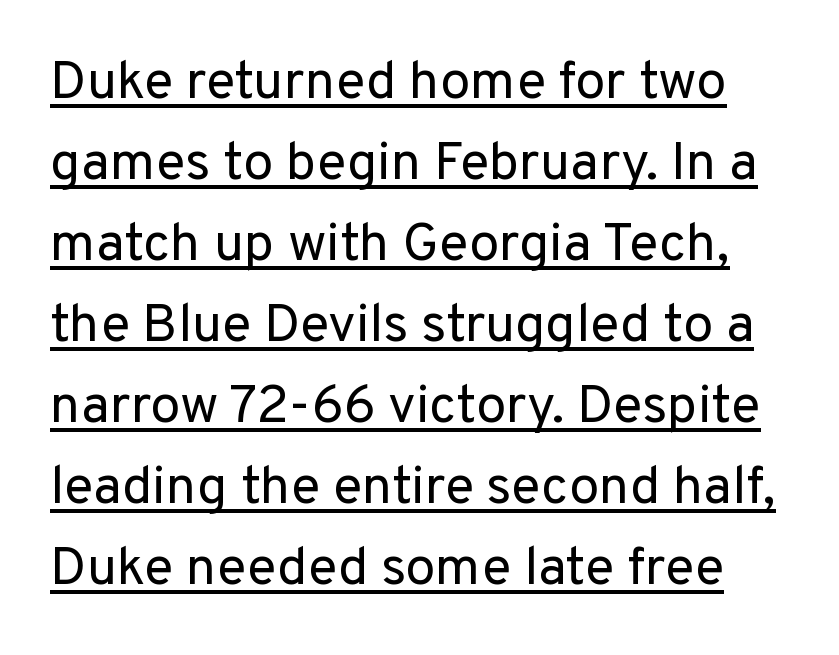
{"serif": "no", "italic": "no", "bold": "no", "weight": "regular", "width": "normal", "stroke_contrast": "low", "x_height": "medium", "monospaced": "no", "underline": "yes", "line_spacing": "normal", "line_spacing_ratio": 1.5, "letter_spacing": "normal", "letter_spacing_em": 0.0, "glyph_px": 54}
